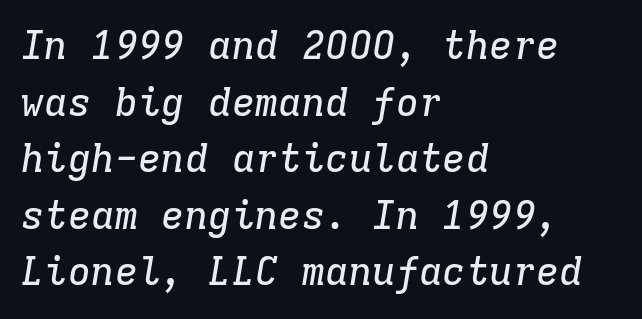
{"serif": "yes", "italic": "yes", "lean": "right", "slant_degrees": 9, "width": "normal", "stroke_contrast": "low", "x_height": "medium", "monospaced": "yes", "underline": "no", "align": "left", "line_spacing": "normal", "line_spacing_ratio": 1.45, "letter_spacing": "normal", "letter_spacing_em": 0.0, "glyph_px": 39}
